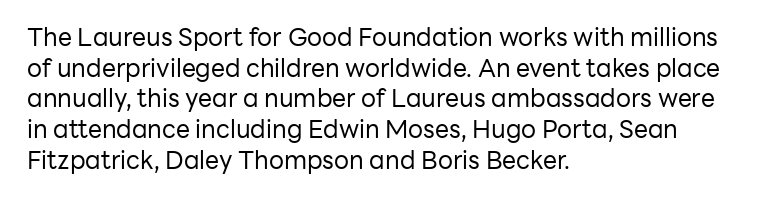
Q: Is the text bold? A: No.
Q: Is the text italic (slanted)? A: No, it is upright.
Q: Is the text underlined? A: No.
Q: How is the paragraph aligned? A: Left-aligned.
Q: Is the spacing between letters normal or unusually wide? A: Normal.
